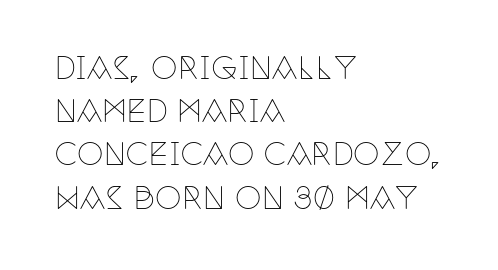
The baseline area is clear. The type family on display is of the serif kind. The lettering stays uniformly vertical, giving the passage a roman look. The passage is arranged the way most books set body copy — flush left.
